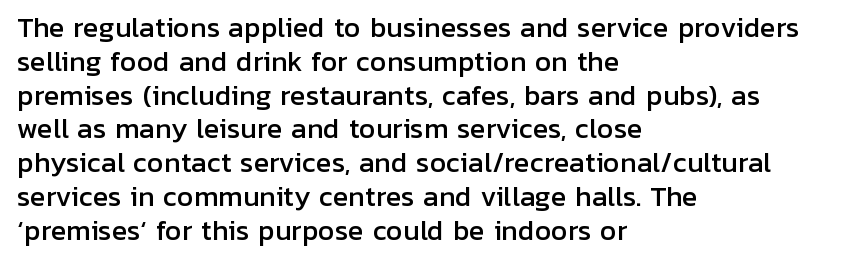
The ragged edge is on the right, which tells us the setting is flush left. How would I describe the line gaps? Plain and ordinary. This is the regular roman posture of the typeface. Only glyphs here, with clear space below each row.
